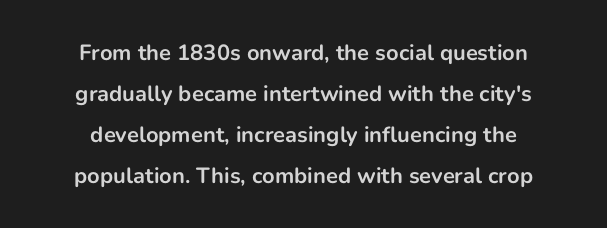
Q: Is the text bold? A: Yes.
Q: Is the text italic (slanted)? A: No, it is upright.
Q: Is the text underlined? A: No.
Q: How is the paragraph aligned? A: Centered.
Q: Is the spacing between letters normal or unusually wide? A: Normal.
